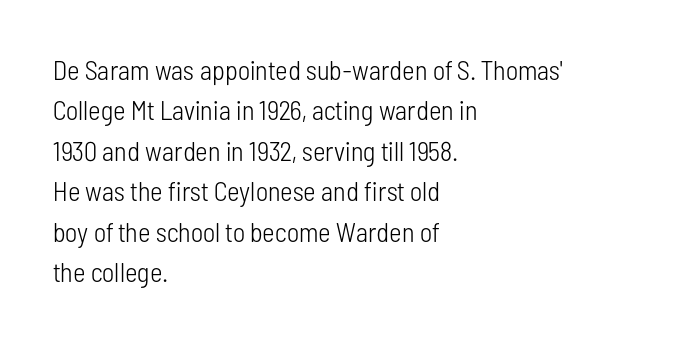
The image shows 27 px text type, upright; set left-aligned, normal line spacing (1.5x), normal letter spacing, not underlined.
